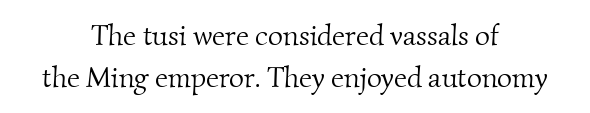
{"serif": "yes", "bold": "no", "weight": "light", "width": "normal", "stroke_contrast": "medium", "x_height": "small", "monospaced": "no", "underline": "no", "align": "center", "line_spacing": "normal", "line_spacing_ratio": 1.44, "letter_spacing": "normal", "letter_spacing_em": 0.0, "glyph_px": 29}
